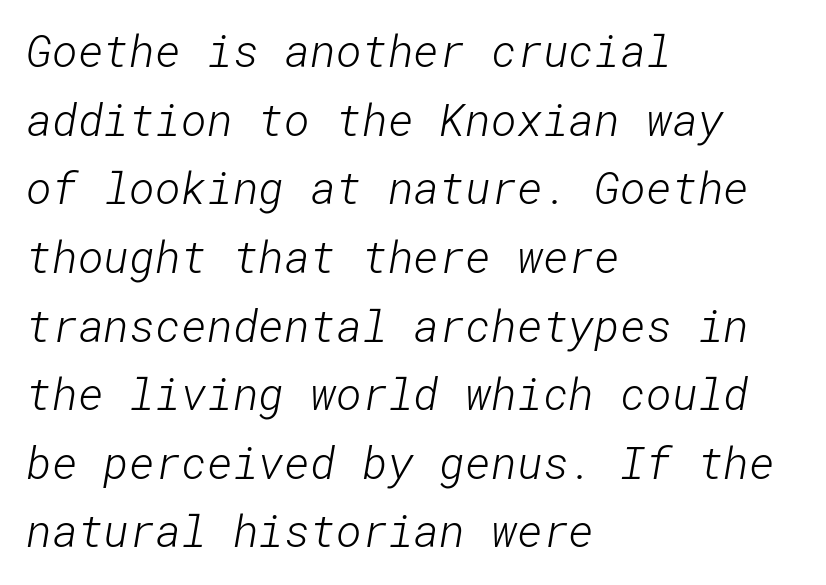
Q: Is the text bold? A: No.
Q: Is the typeface a serif or a sans-serif typeface? A: Sans-serif.
Q: Is the text underlined? A: No.
Q: How is the paragraph aligned? A: Left-aligned.
Q: Is the spacing between letters normal or unusually wide? A: Normal.
Q: Is the spacing between lines tight, normal or loose? A: Normal.
Q: Width (condensed, normal, or wide)? A: Normal.
Q: Stroke contrast? A: Low.
Q: x-height? A: Medium.
